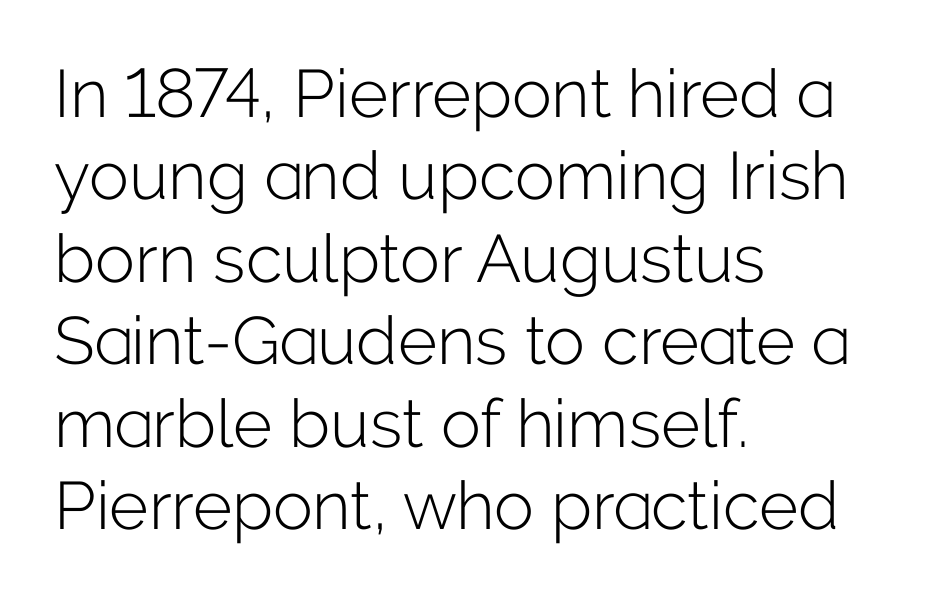
Q: Is the text bold? A: No.
Q: Is the text italic (slanted)? A: No, it is upright.
Q: Is the typeface a serif or a sans-serif typeface? A: Sans-serif.
Q: Is the text underlined? A: No.
Q: How is the paragraph aligned? A: Left-aligned.
Q: Is the spacing between letters normal or unusually wide? A: Normal.
Q: Width (condensed, normal, or wide)? A: Normal.
Q: Stroke contrast? A: Low.
Q: x-height? A: Medium.
Q: Monospaced? A: No.
